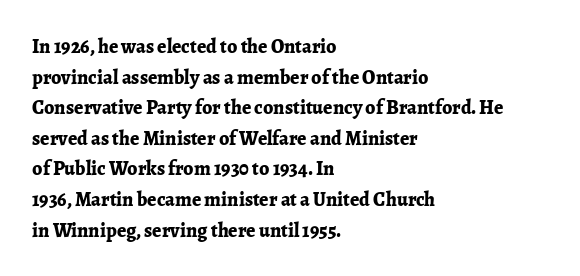
The image shows 20 px bold type, upright; set left-aligned, normal line spacing (1.53x), normal letter spacing, not underlined.
